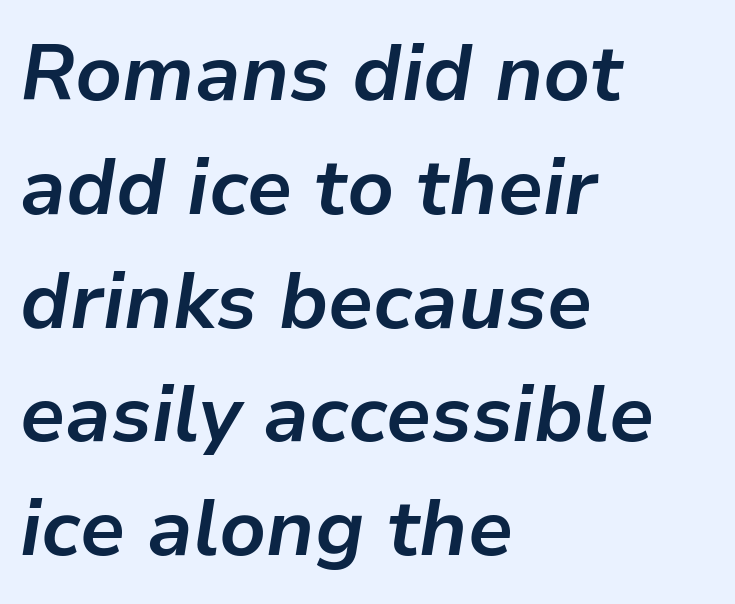
{"italic": "yes", "lean": "right", "slant_degrees": 9, "bold": "yes", "weight": "bold", "width": "normal", "stroke_contrast": "low", "x_height": "medium", "monospaced": "no", "underline": "no", "align": "left", "line_spacing": "normal", "line_spacing_ratio": 1.44, "letter_spacing": "normal", "letter_spacing_em": 0.0, "glyph_px": 79}
